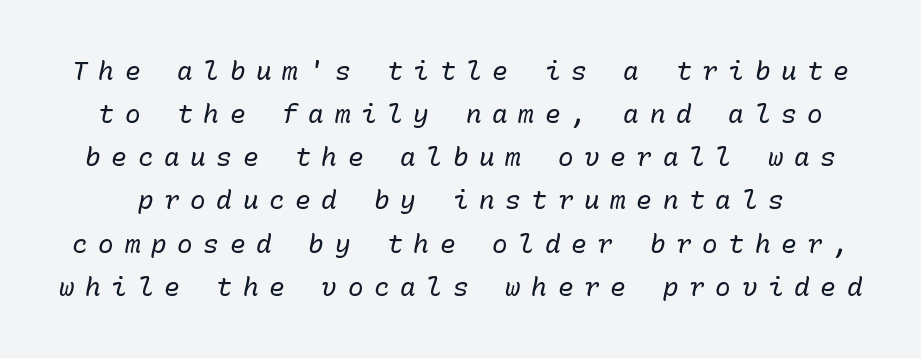
The image shows 26 px text type, italic (leaning right); set normal line spacing (1.66x), unusually wide letter spacing (+0.41 em), not underlined.
